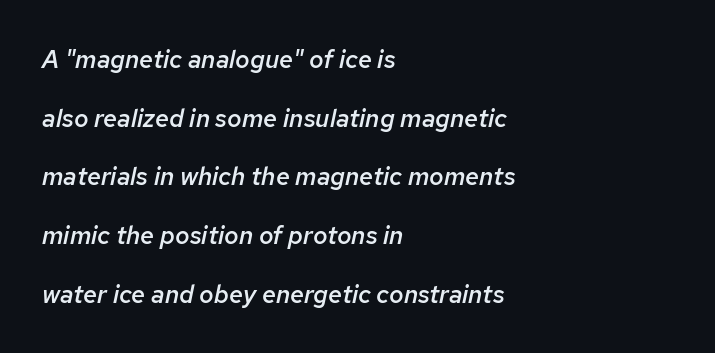
Q: Is the text bold? A: Semi-bold.
Q: Is the text italic (slanted)? A: Yes, it leans right by about 12 degrees.
Q: Is the text underlined? A: No.
Q: How is the paragraph aligned? A: Left-aligned.
Q: Is the spacing between letters normal or unusually wide? A: Normal.
Q: Is the spacing between lines tight, normal or loose? A: Loose.
